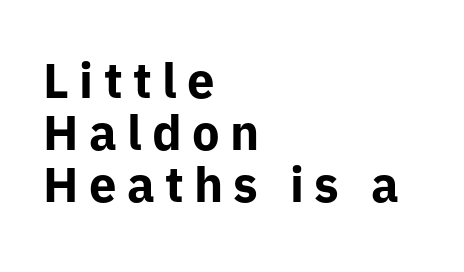
The image shows 49 px bold sans-serif type, upright; set left-aligned, tight line spacing (1.06x), unusually wide letter spacing (+0.21 em), not underlined; low stroke contrast and a medium x-height.
